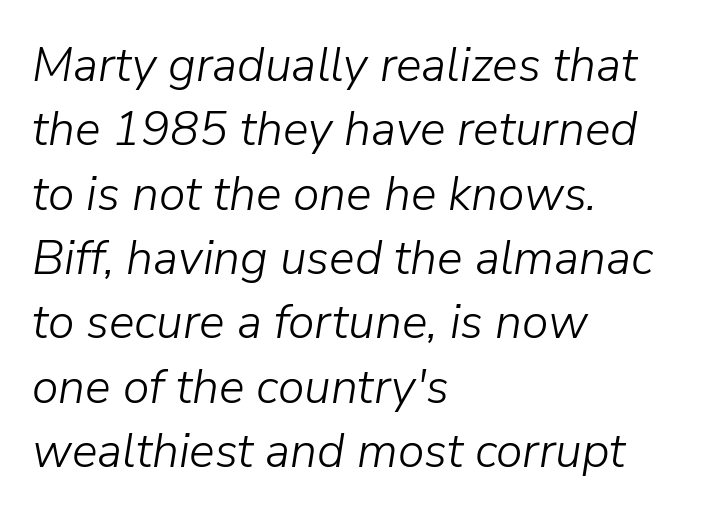
Stem width sits at or under what a default text font uses. Quick note: interline space is typical. Letter spacing: default. The rendering anchors every line to the left-hand side. Looks like regular typesetting: each glyph gets only the width it needs.
